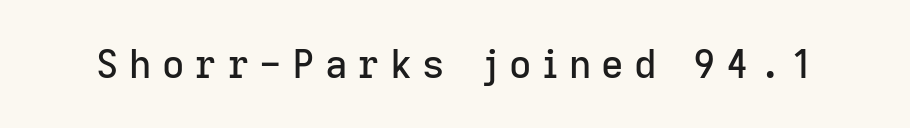
{"serif": "no", "italic": "no", "width": "normal", "stroke_contrast": "low", "x_height": "medium", "monospaced": "no", "underline": "no", "letter_spacing": "wide", "letter_spacing_em": 0.26, "glyph_px": 39}
